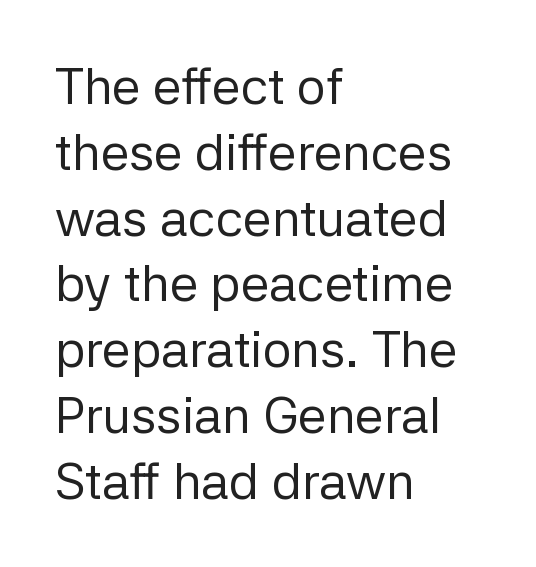
{"serif": "no", "italic": "no", "bold": "no", "weight": "regular", "width": "normal", "stroke_contrast": "low", "x_height": "medium", "monospaced": "no", "underline": "no", "align": "left", "line_spacing": "normal", "line_spacing_ratio": 1.29, "letter_spacing": "normal", "letter_spacing_em": 0.0, "glyph_px": 51}
